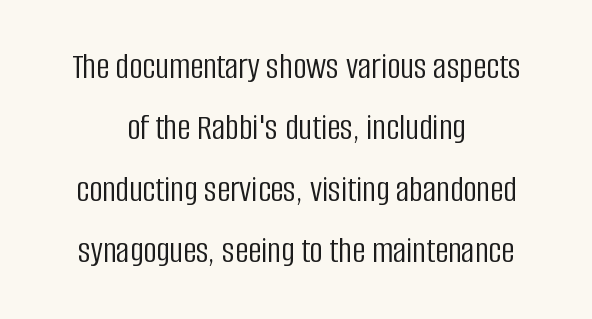
{"serif": "no", "italic": "no", "bold": "no", "weight": "light", "width": "condensed", "stroke_contrast": "low", "x_height": "large", "monospaced": "no", "underline": "no", "align": "center", "line_spacing": "normal", "line_spacing_ratio": 1.66, "letter_spacing": "normal", "letter_spacing_em": 0.0, "glyph_px": 37}
